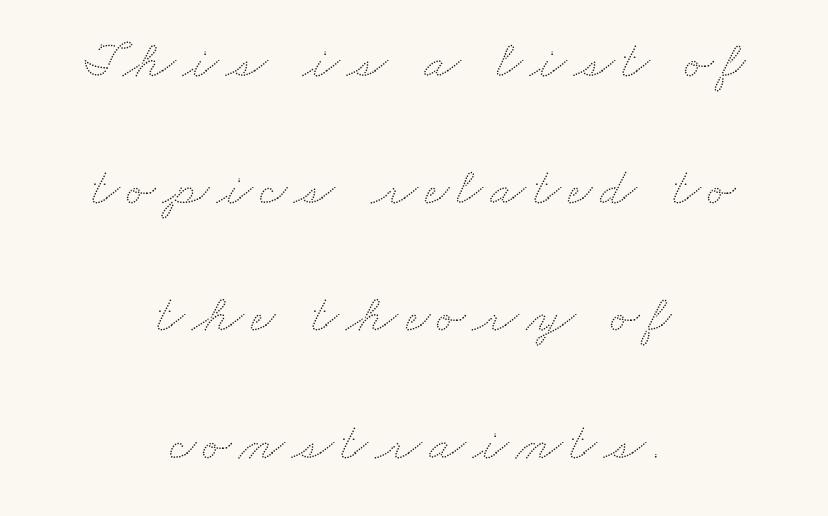
The image shows 53 px wide type; set centered, loose line spacing (2.4x), not underlined; low stroke contrast and a small x-height.
